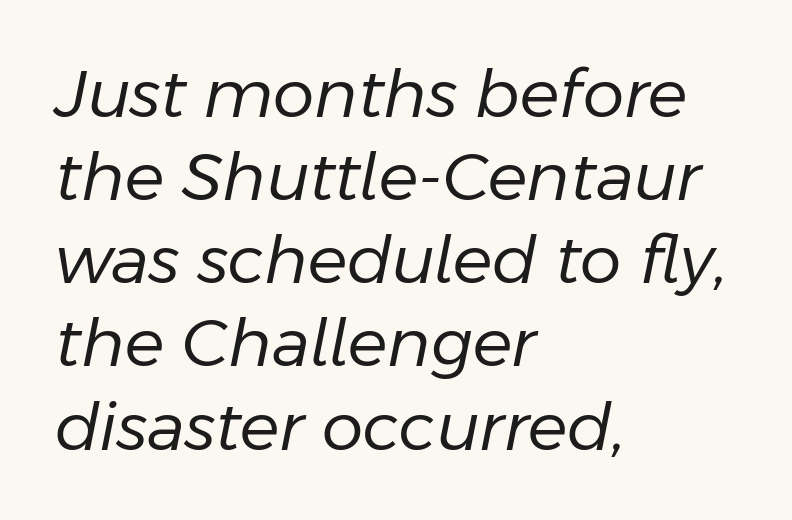
The type is set solid horizontally, with unmodified tracking. The rendering uses a moderate line-height, typical for paragraphs. A clean baseline with only descenders dipping below it. The setting favours the left margin, as ordinary paragraphs usually do. No heavy texture on the line: the type isn't bold.
